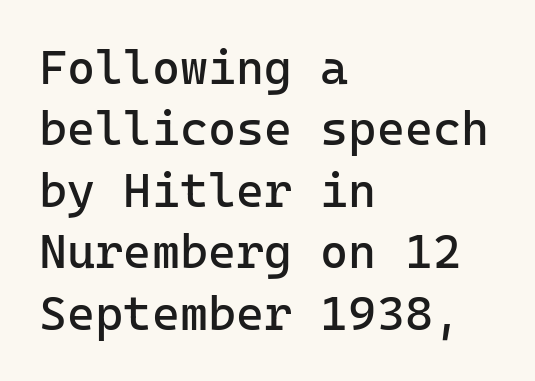
{"serif": "no", "italic": "no", "bold": "no", "weight": "regular", "width": "normal", "stroke_contrast": "low", "x_height": "medium", "monospaced": "yes", "underline": "no", "align": "left", "line_spacing": "normal", "line_spacing_ratio": 1.28, "letter_spacing": "normal", "letter_spacing_em": 0.0, "glyph_px": 48}
